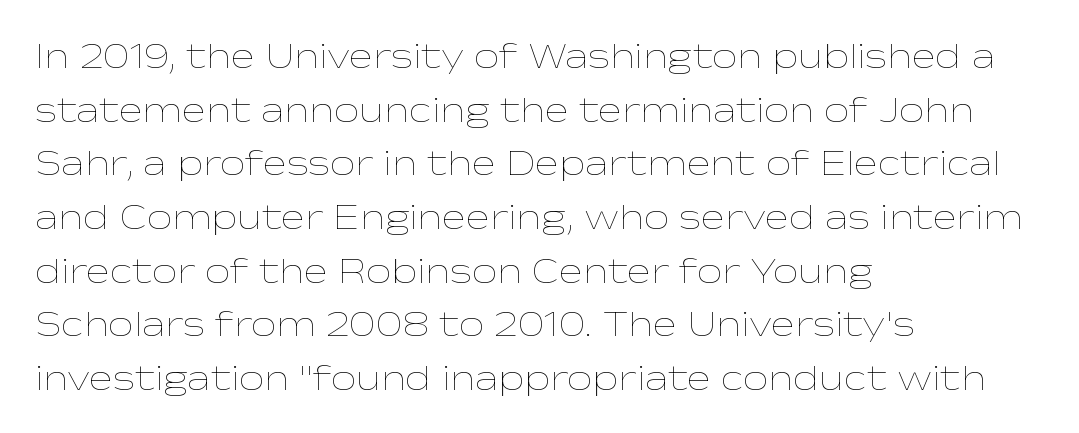
Is this a heavy cut? Hardly; it is regular or lighter. The face used here is proportionally spaced, like ordinary book or web type. A roman cut, with each character standing at attention. Is there much room between lines? A standard amount, neither cramped nor airy. Reading down the block, your eye returns to a fixed left position each line. The space beneath each line is pristine and unruled.
